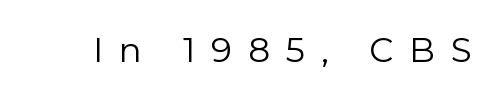
{"serif": "no", "italic": "no", "bold": "no", "weight": "regular", "width": "normal", "stroke_contrast": "low", "x_height": "medium", "monospaced": "no", "underline": "no", "letter_spacing": "wide", "letter_spacing_em": 0.47, "glyph_px": 34}
